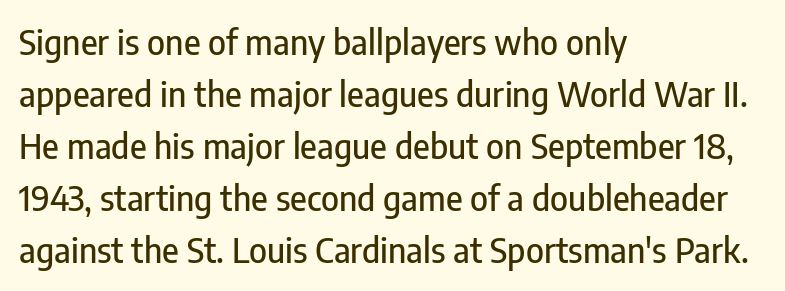
The image shows 34 px condensed sans-serif type, upright; set left-aligned, normal line spacing (1.53x), normal letter spacing, not underlined; low stroke contrast and a medium x-height.
